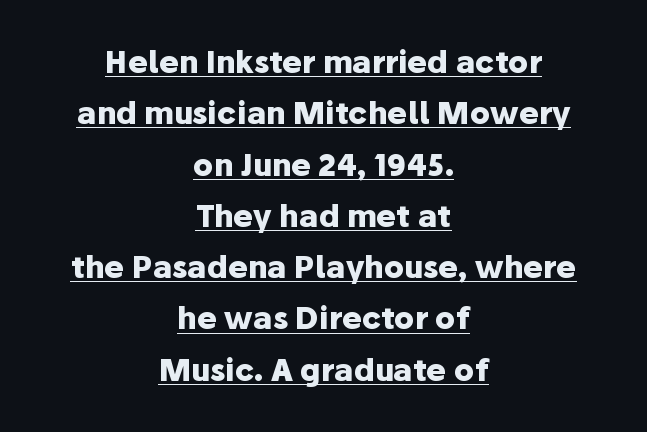
The sample's only ornament is a line tracing under the words. Strong, thick strokes mark this as bold type. The letters advance in unequal steps, a hallmark of proportional type. Both edges are ragged and mirror each other, which tells us the setting is centered. You can tell from the bare stems that sans-serif type was used.
